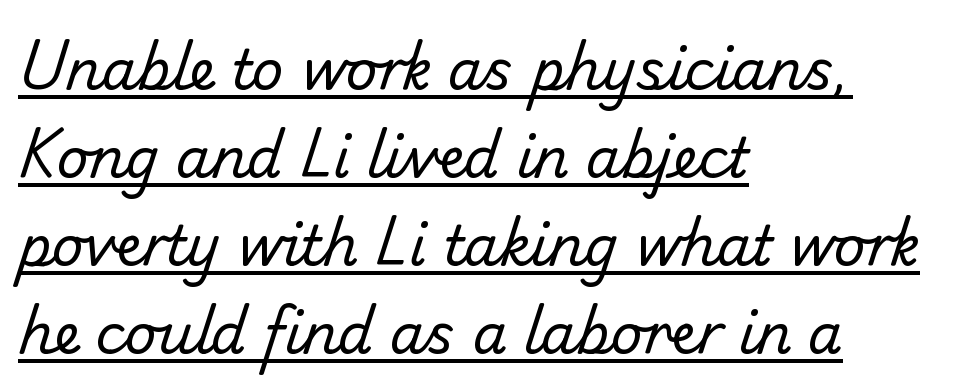
Q: Is the text bold? A: No.
Q: Is the typeface a serif or a sans-serif typeface? A: Sans-serif.
Q: Is the text underlined? A: Yes.
Q: How is the paragraph aligned? A: Left-aligned.
Q: Is the spacing between letters normal or unusually wide? A: Normal.
Q: Is the spacing between lines tight, normal or loose? A: Normal.
Q: Width (condensed, normal, or wide)? A: Normal.
Q: Stroke contrast? A: Low.
Q: x-height? A: Small.
Q: Monospaced? A: No.
